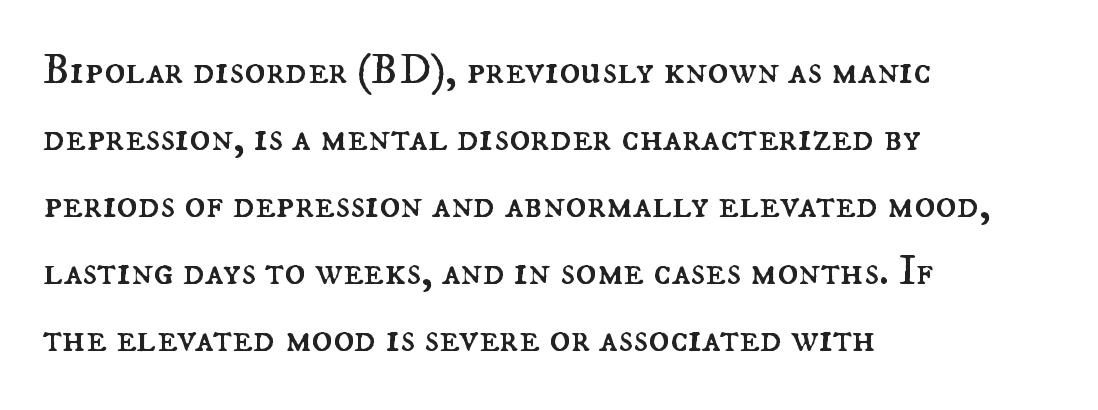
Q: Is the text bold? A: No.
Q: Is the text italic (slanted)? A: No, it is upright.
Q: Is the text underlined? A: No.
Q: How is the paragraph aligned? A: Left-aligned.
Q: Is the spacing between letters normal or unusually wide? A: Normal.
Q: Is the spacing between lines tight, normal or loose? A: Normal.
Q: Width (condensed, normal, or wide)? A: Normal.
Q: Stroke contrast? A: Medium.
Q: x-height? A: Small.
Q: Monospaced? A: No.
